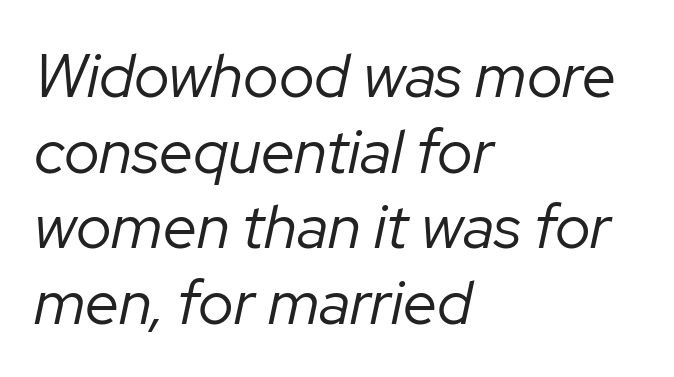
The paragraph shown leans on its left margin. Rule under the text: the space is simply empty. Glyph-to-glyph distance matches everyday printed text. The letters advance in unequal steps, a hallmark of proportional type. Posture: slanted. Weight: not bold — regular or lighter.
